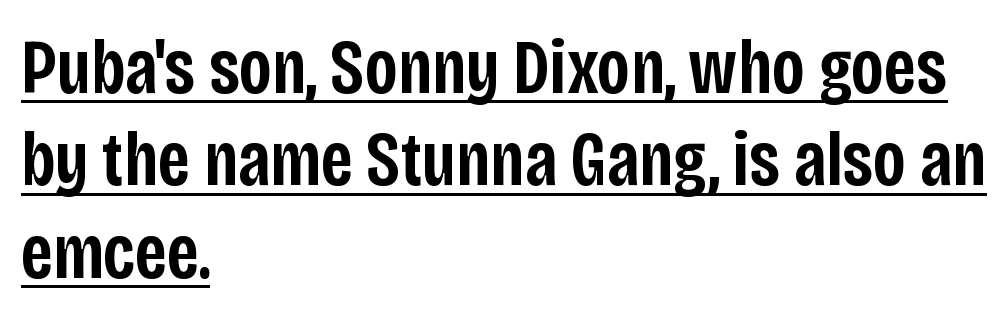
{"serif": "no", "italic": "no", "bold": "semi", "weight": "semibold", "width": "condensed", "stroke_contrast": "low", "x_height": "large", "monospaced": "no", "underline": "yes", "align": "left", "line_spacing_ratio": 1.2, "letter_spacing": "normal", "letter_spacing_em": 0.0, "glyph_px": 77}
